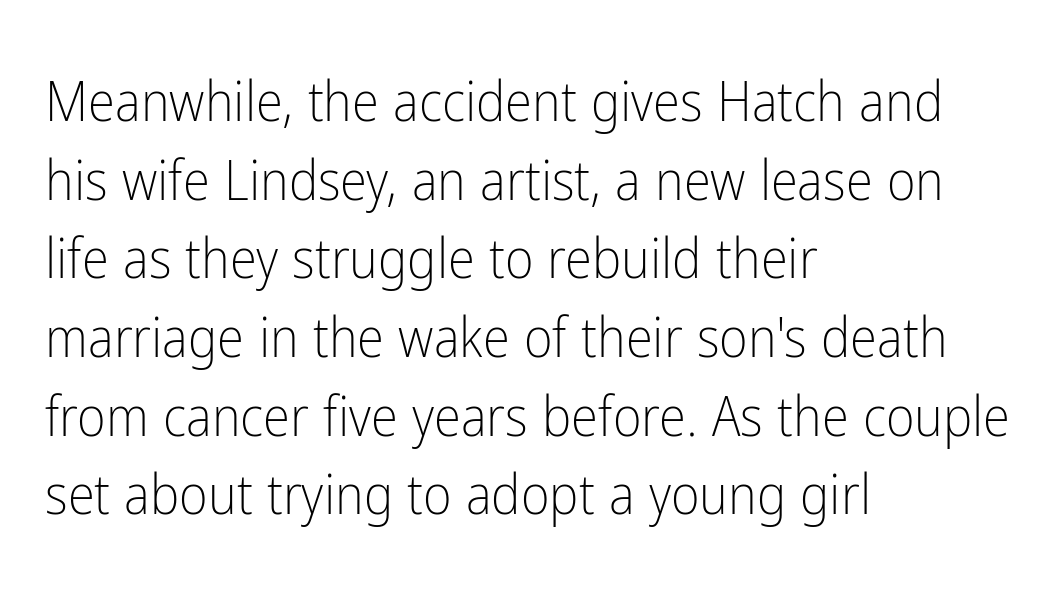
{"serif": "no", "italic": "no", "bold": "no", "weight": "light", "width": "condensed", "stroke_contrast": "low", "x_height": "medium", "monospaced": "no", "underline": "no", "align": "left", "line_spacing": "normal", "line_spacing_ratio": 1.43, "letter_spacing": "normal", "letter_spacing_em": 0.0, "glyph_px": 55}
